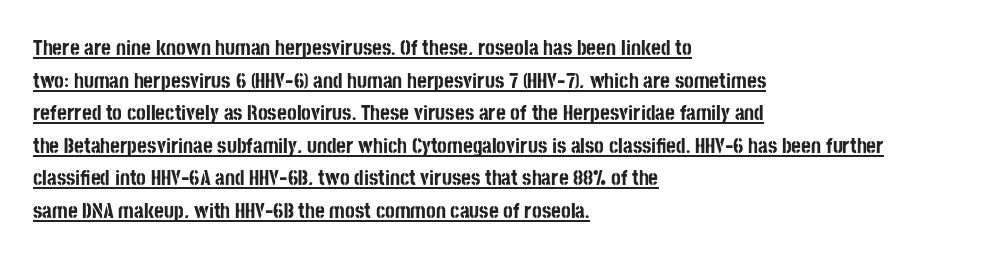
These lines keep a tight, regular rhythm from letter to letter. Typeset ragged right — the left edge is the straight one. Typesetter's note: full bold, strokes at maximum text heaviness. The letters stand upright; this is a roman face.
